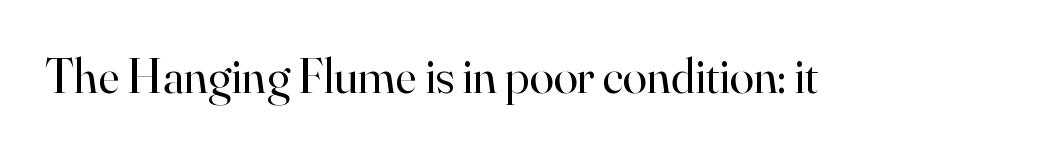
Q: Is the text bold? A: No.
Q: Is the text italic (slanted)? A: No, it is upright.
Q: Is the typeface a serif or a sans-serif typeface? A: Serif.
Q: Is the text underlined? A: No.
Q: Is the spacing between letters normal or unusually wide? A: Normal.
Q: Width (condensed, normal, or wide)? A: Normal.
Q: Stroke contrast? A: High.
Q: x-height? A: Small.
Q: Monospaced? A: No.
